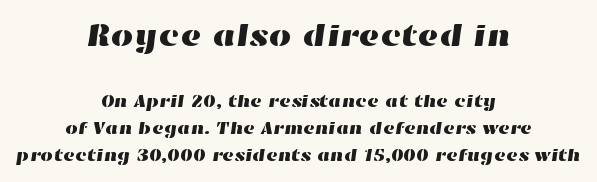
{"width": "wide", "stroke_contrast": "high", "x_height": "medium", "monospaced": "no", "underline": "no", "align": "center", "line_spacing": "normal", "line_spacing_ratio": 1.5, "letter_spacing": "normal", "letter_spacing_em": 0.0, "larger_block": "first", "size_ratio": 1.78, "glyph_px": 32}
